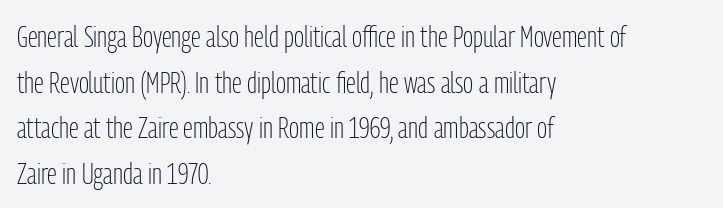
{"serif": "no", "italic": "no", "bold": "no", "weight": "light", "width": "condensed", "stroke_contrast": "low", "x_height": "medium", "monospaced": "no", "underline": "no", "align": "left", "line_spacing": "normal", "line_spacing_ratio": 1.52, "letter_spacing": "normal", "letter_spacing_em": 0.0, "glyph_px": 30}
